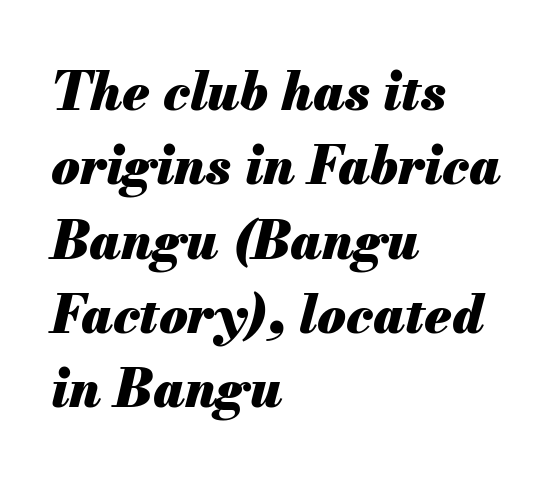
The image shows 52 px heavy type, italic (leaning right); set left-aligned, normal line spacing (1.43x), normal letter spacing, not underlined; medium stroke contrast and a small x-height.
